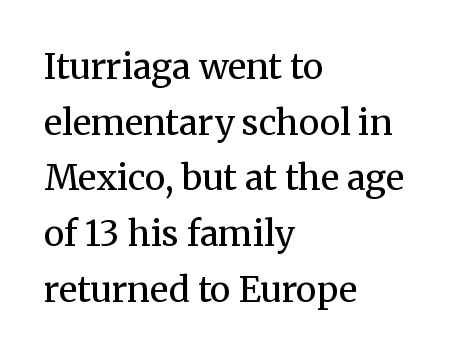
Honestly, there is no underline to notice here at all. This sample has the flowing, uneven cadence of proportional lettering. The lettering stays uniformly vertical, giving the passage a roman look. Inter-character spacing is left at the font's built-in metrics.
